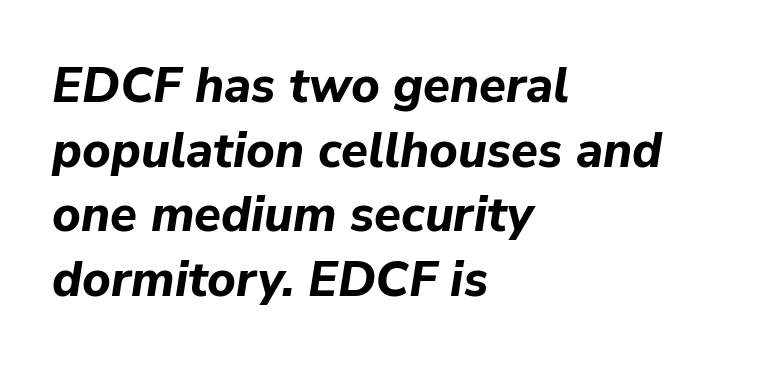
Q: Is the text bold? A: Yes.
Q: Is the text italic (slanted)? A: Yes, it leans right by about 9 degrees.
Q: Is the text underlined? A: No.
Q: How is the paragraph aligned? A: Left-aligned.
Q: Is the spacing between letters normal or unusually wide? A: Normal.
Q: Is the spacing between lines tight, normal or loose? A: Normal.
Q: Width (condensed, normal, or wide)? A: Normal.
Q: Stroke contrast? A: Low.
Q: x-height? A: Medium.
Q: Monospaced? A: No.
